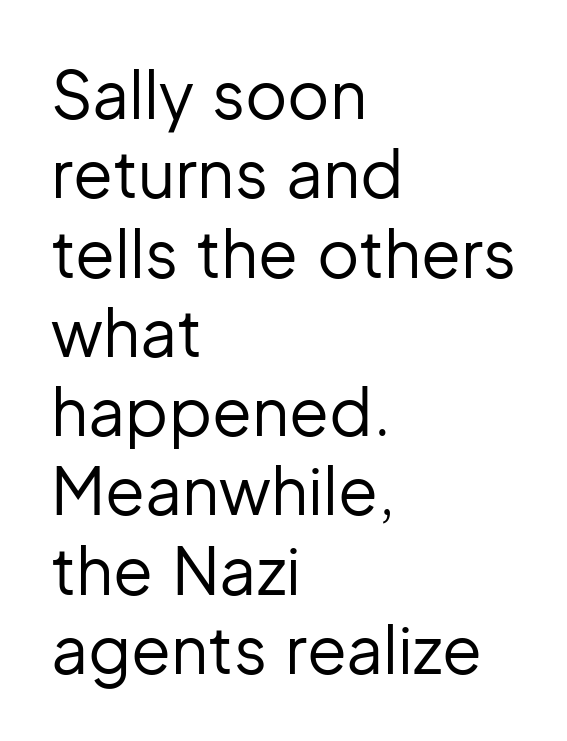
{"serif": "no", "italic": "no", "bold": "no", "weight": "regular", "width": "normal", "stroke_contrast": "low", "x_height": "medium", "monospaced": "no", "underline": "no", "align": "left", "line_spacing_ratio": 1.22, "letter_spacing": "normal", "letter_spacing_em": 0.0, "glyph_px": 65}
